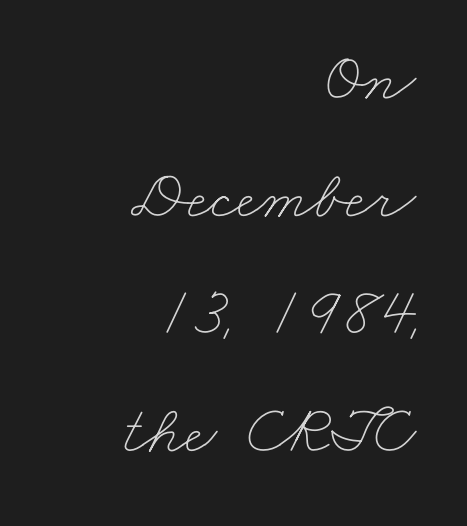
The image shows 70 px thin, wide type; set right-aligned, normal line spacing (1.68x), normal letter spacing, not underlined; low stroke contrast and a small x-height.
